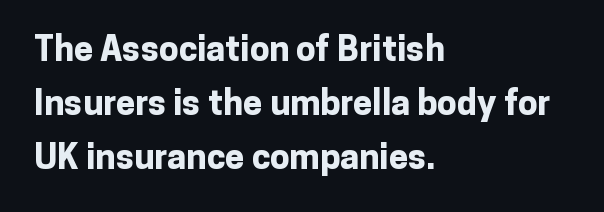
If you drew a line through each stem, it would be perfectly vertical. Character widths vary here, with narrow letters taking less room than wide ones. Students, this is bold: see how much ink each stroke carries. Line starts are locked; line ends wander. The baseline area is clear.
